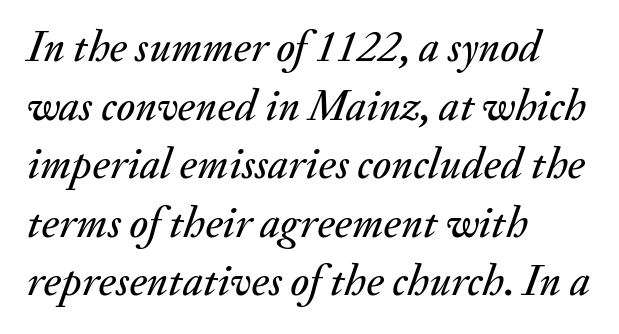
{"italic": "yes", "lean": "right", "slant_degrees": 20, "width": "normal", "stroke_contrast": "medium", "x_height": "small", "monospaced": "no", "underline": "no", "align": "left", "line_spacing": "normal", "line_spacing_ratio": 1.33, "letter_spacing": "normal", "letter_spacing_em": 0.0, "glyph_px": 44}
